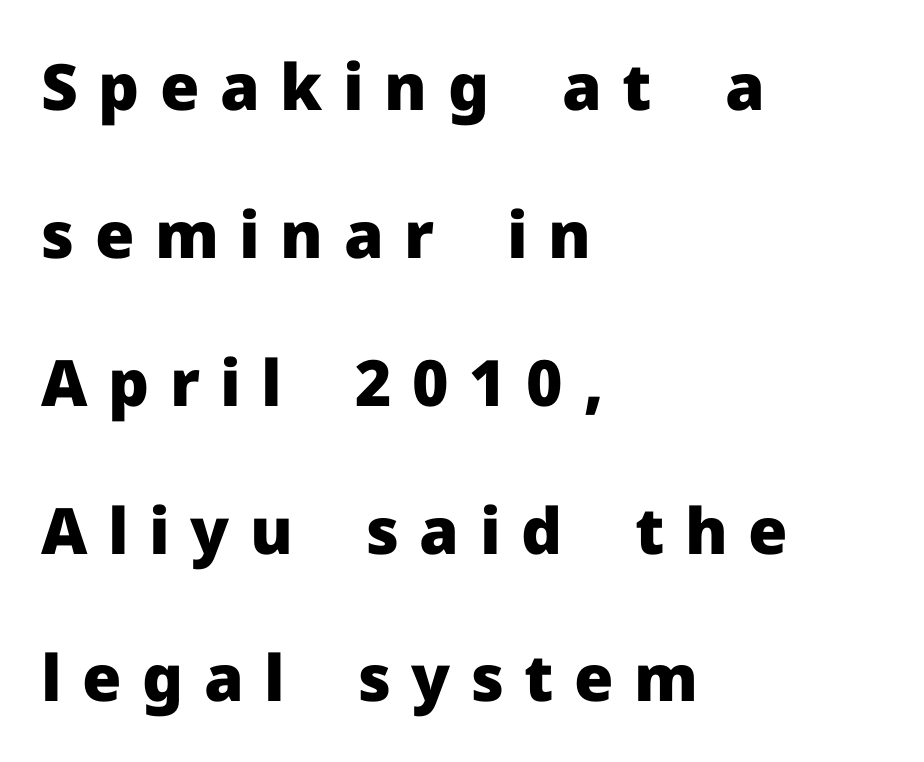
The image shows 64 px heavy sans-serif type, upright; set left-aligned, loose line spacing (2.31x), unusually wide letter spacing (+0.32 em), not underlined; low stroke contrast and a medium x-height.
